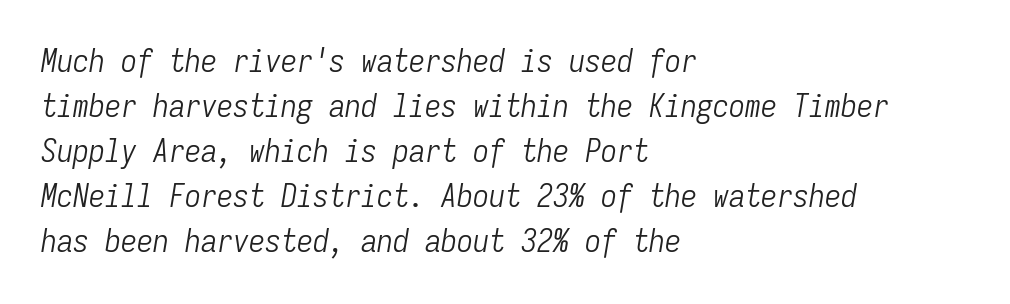
Q: Is the text bold? A: No.
Q: Is the text italic (slanted)? A: Yes, it leans right by about 9 degrees.
Q: Is the text underlined? A: No.
Q: How is the paragraph aligned? A: Left-aligned.
Q: Is the spacing between letters normal or unusually wide? A: Normal.
Q: Is the spacing between lines tight, normal or loose? A: Normal.
Q: Width (condensed, normal, or wide)? A: Condensed.
Q: Stroke contrast? A: Low.
Q: x-height? A: Medium.
Q: Monospaced? A: Yes.
